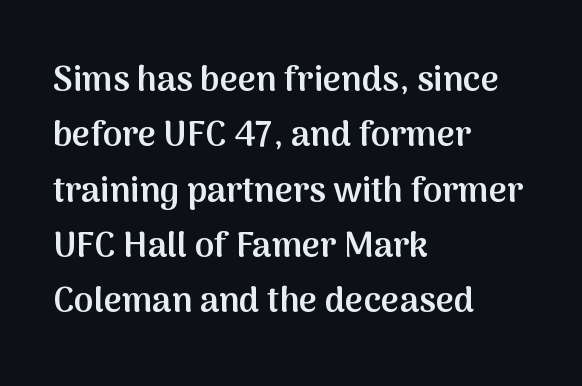
{"serif": "no", "italic": "no", "bold": "semi", "weight": "semibold", "width": "normal", "stroke_contrast": "medium", "x_height": "medium", "monospaced": "no", "underline": "no", "align": "left", "line_spacing": "normal", "line_spacing_ratio": 1.58, "letter_spacing": "normal", "letter_spacing_em": 0.0, "glyph_px": 35}
